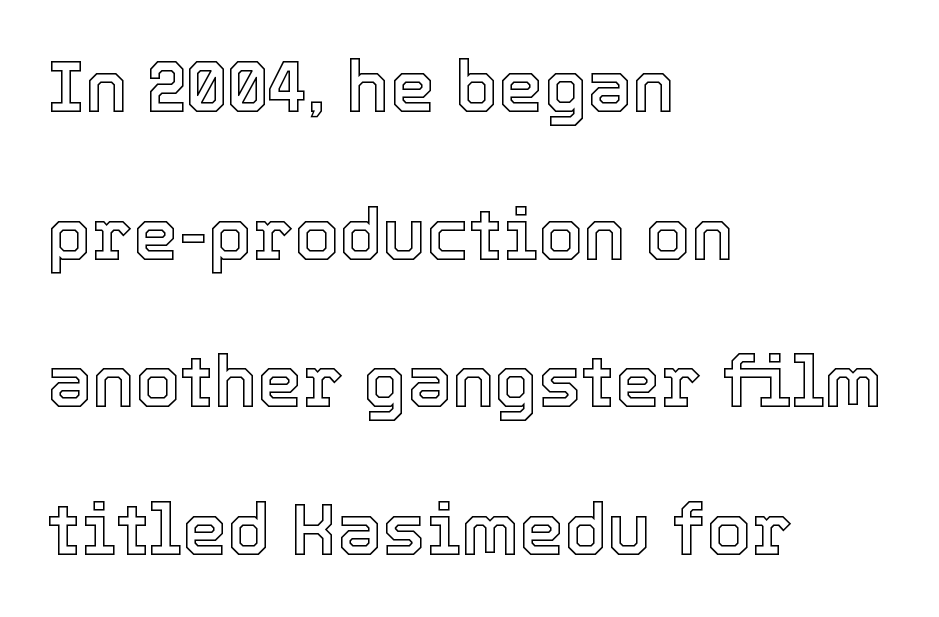
Q: Is the text italic (slanted)? A: No, it is upright.
Q: Is the text underlined? A: No.
Q: How is the paragraph aligned? A: Left-aligned.
Q: Is the spacing between letters normal or unusually wide? A: Normal.
Q: Is the spacing between lines tight, normal or loose? A: Loose.
Q: Width (condensed, normal, or wide)? A: Normal.
Q: x-height? A: Medium.
Q: Monospaced? A: No.
